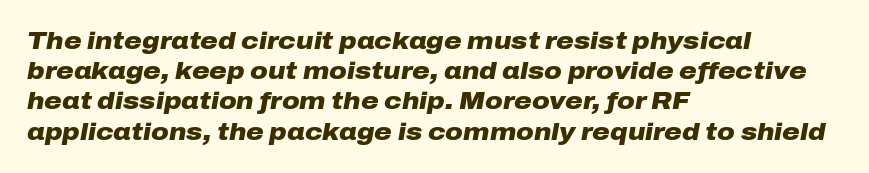
Students, note that the glyphs here touch the page at normal intervals. Does the lettering tilt? It does — this is italic. Descenders hang freely into open space. Leading matches the norm, producing a regular column.
